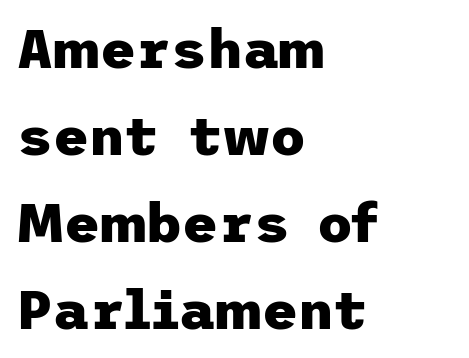
Descenders are the only things crossing below the line. If you measured baseline to baseline, you'd find a middling distance. In CSS terms this would be text-align: left. Short note: letters normally spaced. The face used here is a sans, in the tradition of grotesques and geometrics. Weight: bold.
